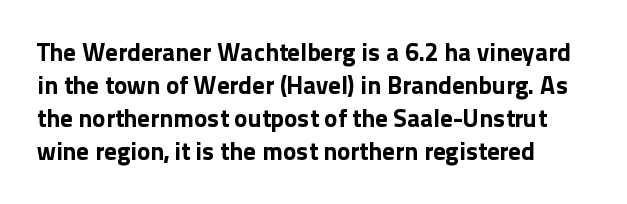
Line spacing here is normal. Posture: vertical. The letters are bold, with thick, heavy strokes. Tracking here is standard; glyphs follow each other at the usual distance. A clean baseline with only descenders dipping below it.
